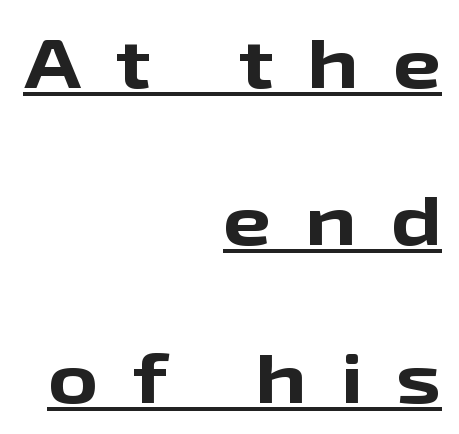
The image shows 69 px bold, wide sans-serif type, upright; set right-aligned, loose line spacing (2.28x), unusually wide letter spacing (+0.49 em), underlined; low stroke contrast and a medium x-height.
